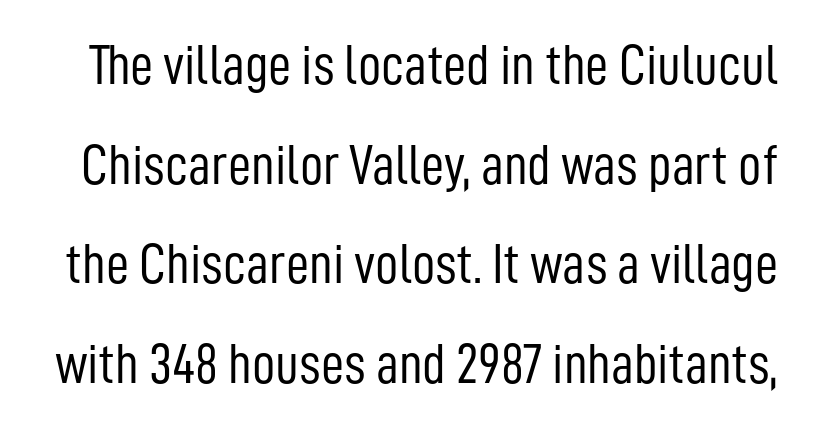
{"serif": "no", "italic": "no", "bold": "no", "weight": "light", "width": "condensed", "stroke_contrast": "low", "x_height": "medium", "monospaced": "no", "underline": "no", "line_spacing_ratio": 1.75, "letter_spacing": "normal", "letter_spacing_em": 0.0, "glyph_px": 57}
